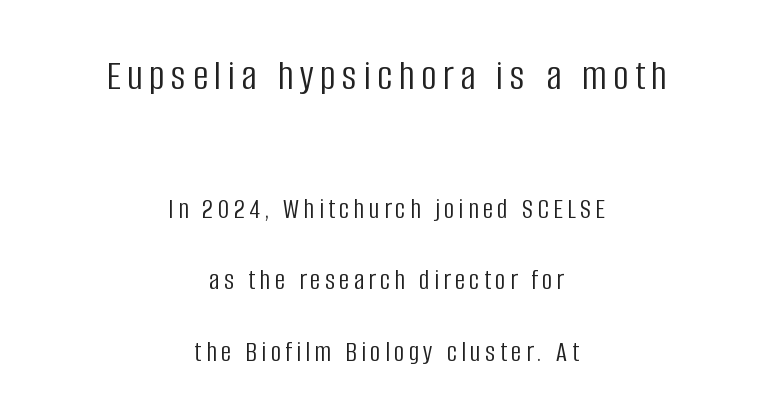
Q: Is the text bold? A: No.
Q: Is the text italic (slanted)? A: No, it is upright.
Q: Is the typeface a serif or a sans-serif typeface? A: Sans-serif.
Q: Is the text underlined? A: No.
Q: How is the paragraph aligned? A: Centered.
Q: Is the spacing between lines tight, normal or loose? A: Loose.
Q: Which block of text is set in a larger size, the first (top) or the second (bottom)? A: The first (top) one.
Q: Width (condensed, normal, or wide)? A: Condensed.
Q: Stroke contrast? A: Low.
Q: x-height? A: Large.
Q: Monospaced? A: No.
